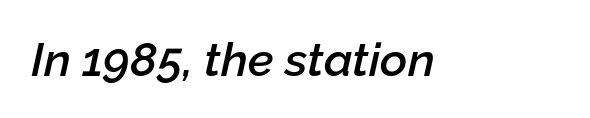
The image shows 47 px semibold type, italic (leaning right); set normal letter spacing, not underlined; low stroke contrast and a medium x-height.
